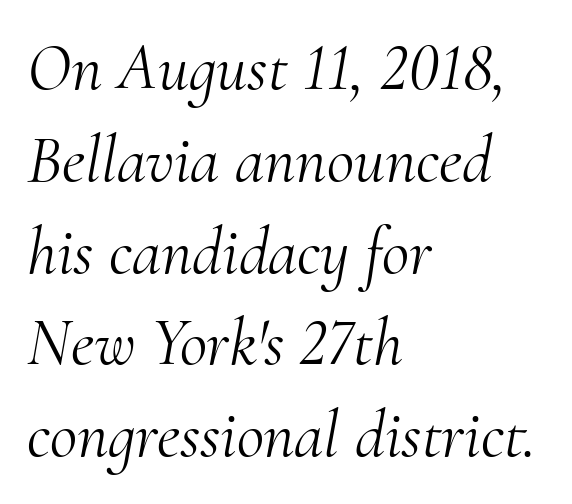
The image shows 67 px light serif type, italic (leaning right); set left-aligned, normal line spacing (1.37x), normal letter spacing, not underlined; medium stroke contrast and a small x-height.
